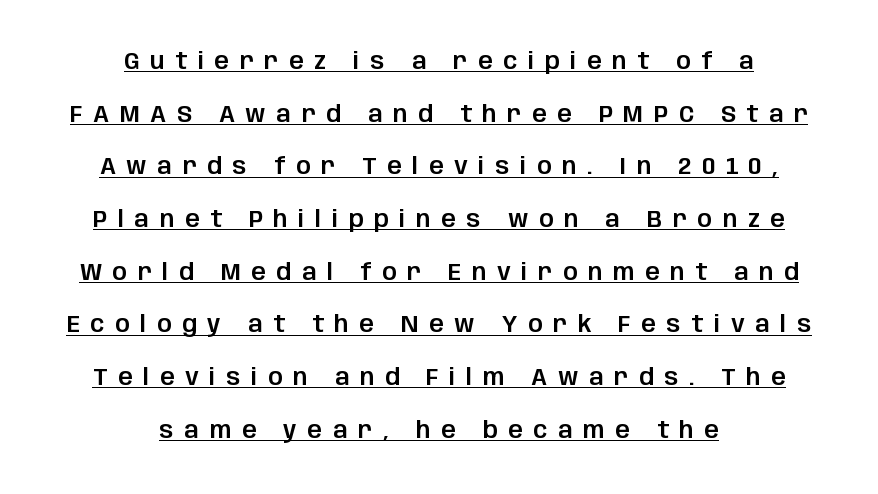
Q: Is the text italic (slanted)? A: No, it is upright.
Q: Is the text underlined? A: Yes.
Q: How is the paragraph aligned? A: Centered.
Q: Is the spacing between letters normal or unusually wide? A: Unusually wide.
Q: Is the spacing between lines tight, normal or loose? A: Loose.
